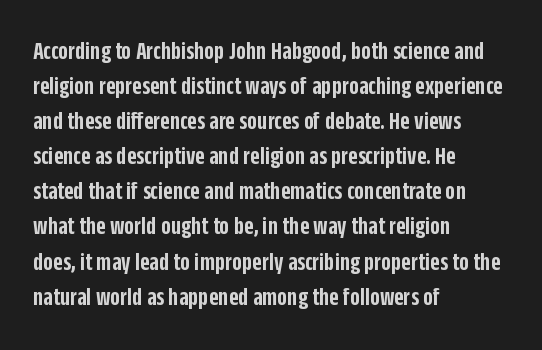
Tracking here is standard; glyphs follow each other at the usual distance. Posture: vertical. This block has exactly the height ordinary leading produces. On the weight axis this lands at semibold, roughly 600. Underline: absent. The rag falls on the right side of this text block.
